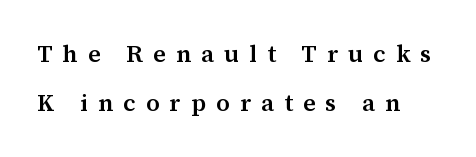
The image shows 24 px text type, upright; set loose line spacing (2.05x), unusually wide letter spacing (+0.42 em), not underlined.
